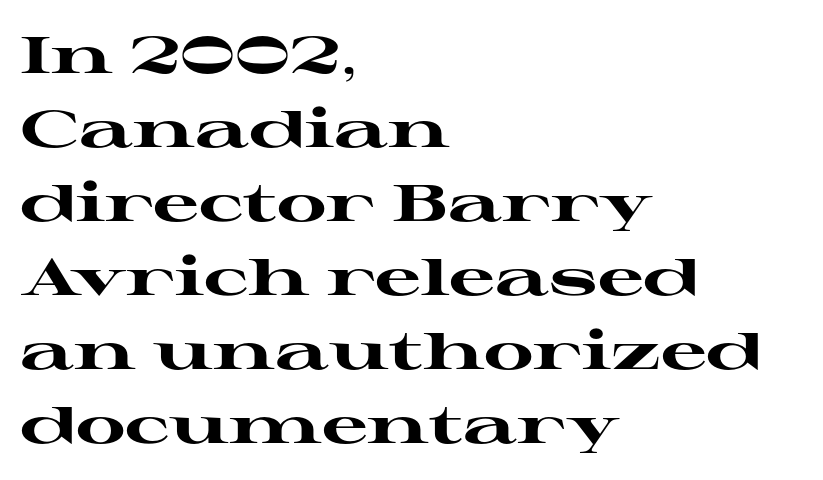
Q: Is the text bold? A: Yes.
Q: Is the text italic (slanted)? A: No, it is upright.
Q: Is the typeface a serif or a sans-serif typeface? A: Serif.
Q: Is the text underlined? A: No.
Q: How is the paragraph aligned? A: Left-aligned.
Q: Is the spacing between letters normal or unusually wide? A: Normal.
Q: Is the spacing between lines tight, normal or loose? A: Normal.
Q: Width (condensed, normal, or wide)? A: Wide.
Q: Stroke contrast? A: High.
Q: x-height? A: Medium.
Q: Monospaced? A: No.
